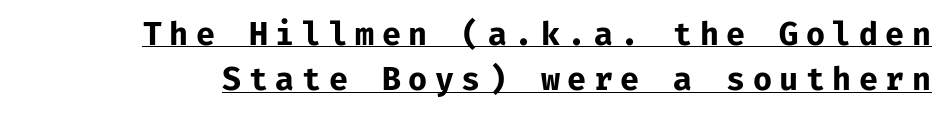
The image shows 31 px bold sans-serif type, upright, monospaced; set normal line spacing (1.46x), unusually wide letter spacing (+0.24 em), underlined; low stroke contrast and a medium x-height.
